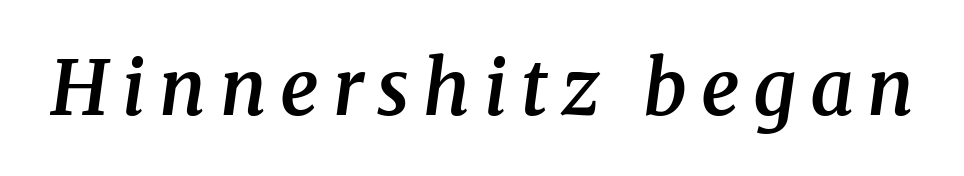
The rendering uses natural spacing where letterforms have individual widths. Look at the bottom of the vertical strokes: they flare into serifs here. Quick note: underline off. Style check: oblique. Compared with an ordinary text face, these strokes are moderately heavier — a semibold.
